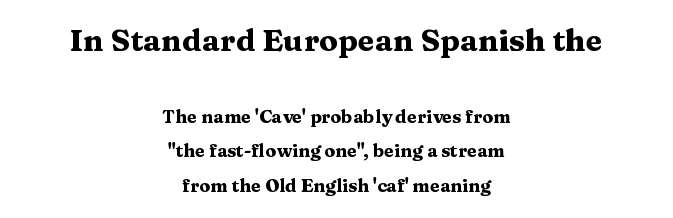
The image shows 31 px heavy, wide serif type, upright; set centered, loose line spacing (1.93x), normal letter spacing, not underlined; the first (top) block is 1.72x larger; medium stroke contrast and a medium x-height.
